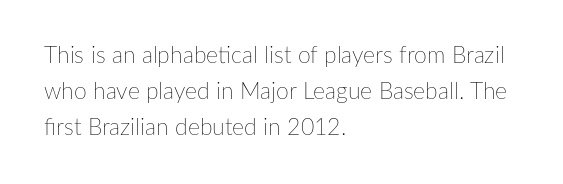
Q: Is the text bold? A: No.
Q: Is the text italic (slanted)? A: No, it is upright.
Q: Is the text underlined? A: No.
Q: How is the paragraph aligned? A: Left-aligned.
Q: Is the spacing between letters normal or unusually wide? A: Normal.
Q: Is the spacing between lines tight, normal or loose? A: Normal.
